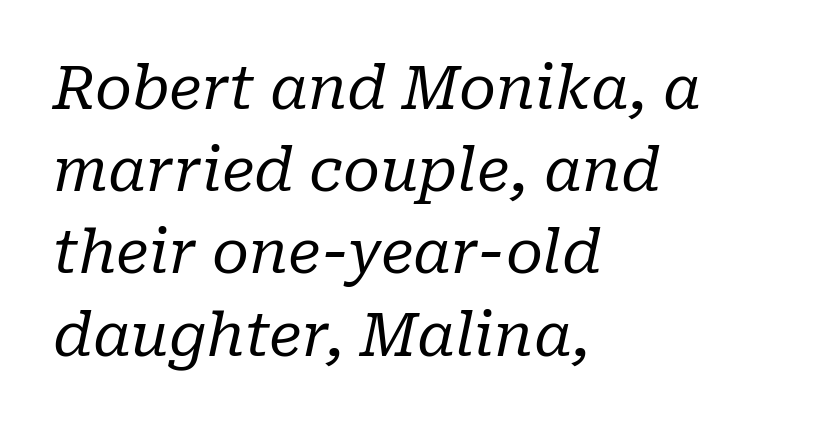
Q: Is the text bold? A: No.
Q: Is the text italic (slanted)? A: Yes, it leans right by about 10 degrees.
Q: Is the typeface a serif or a sans-serif typeface? A: Serif.
Q: Is the text underlined? A: No.
Q: How is the paragraph aligned? A: Left-aligned.
Q: Is the spacing between letters normal or unusually wide? A: Normal.
Q: Is the spacing between lines tight, normal or loose? A: Normal.
Q: Width (condensed, normal, or wide)? A: Normal.
Q: Stroke contrast? A: Low.
Q: x-height? A: Medium.
Q: Monospaced? A: No.
